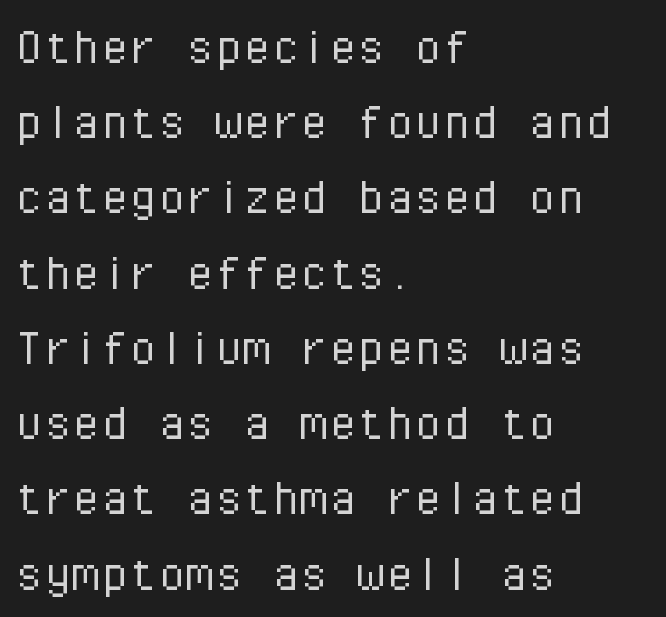
The image shows 57 px light sans-serif type, upright, monospaced; set left-aligned, normal line spacing (1.32x), normal letter spacing, not underlined; low stroke contrast and a medium x-height.
